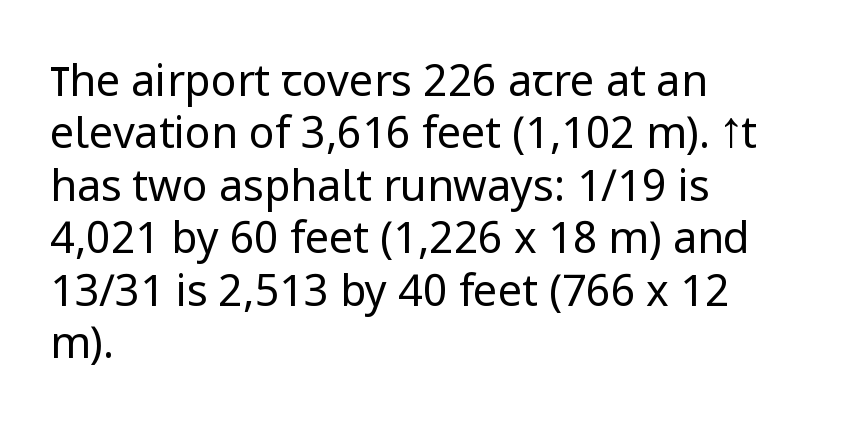
Q: Is the text bold? A: No.
Q: Is the text italic (slanted)? A: No, it is upright.
Q: Is the typeface a serif or a sans-serif typeface? A: Sans-serif.
Q: Is the text underlined? A: No.
Q: How is the paragraph aligned? A: Left-aligned.
Q: Is the spacing between letters normal or unusually wide? A: Normal.
Q: Width (condensed, normal, or wide)? A: Normal.
Q: Stroke contrast? A: Low.
Q: x-height? A: Medium.
Q: Monospaced? A: No.
